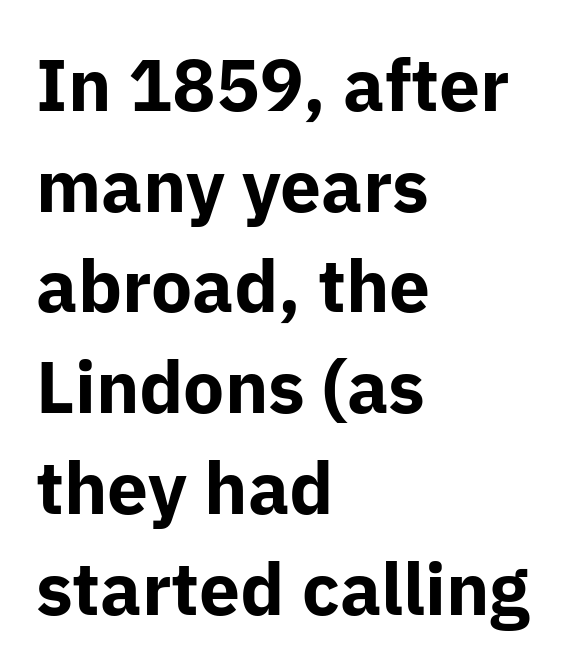
The image shows 73 px bold sans-serif type, upright; set left-aligned, normal line spacing (1.38x), normal letter spacing, not underlined; low stroke contrast and a medium x-height.
